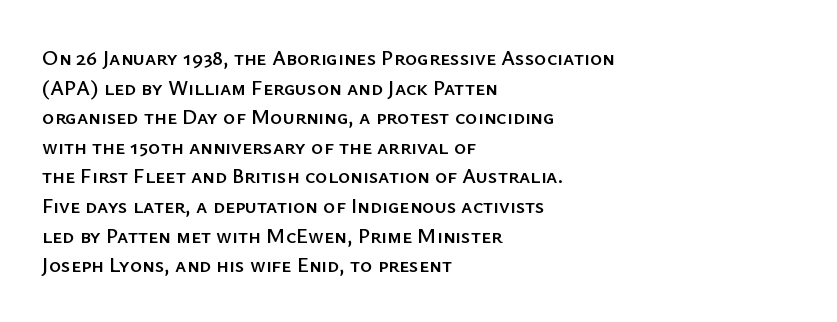
Q: Is the text italic (slanted)? A: No, it is upright.
Q: Is the text underlined? A: No.
Q: How is the paragraph aligned? A: Left-aligned.
Q: Is the spacing between letters normal or unusually wide? A: Normal.
Q: Is the spacing between lines tight, normal or loose? A: Normal.
